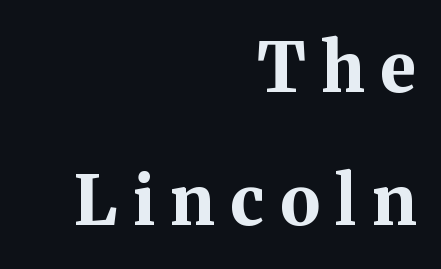
{"serif": "yes", "italic": "no", "bold": "yes", "weight": "bold", "width": "normal", "stroke_contrast": "medium", "x_height": "medium", "monospaced": "no", "underline": "no", "align": "right", "line_spacing": "loose", "line_spacing_ratio": 1.95, "letter_spacing": "wide", "letter_spacing_em": 0.23, "glyph_px": 68}
